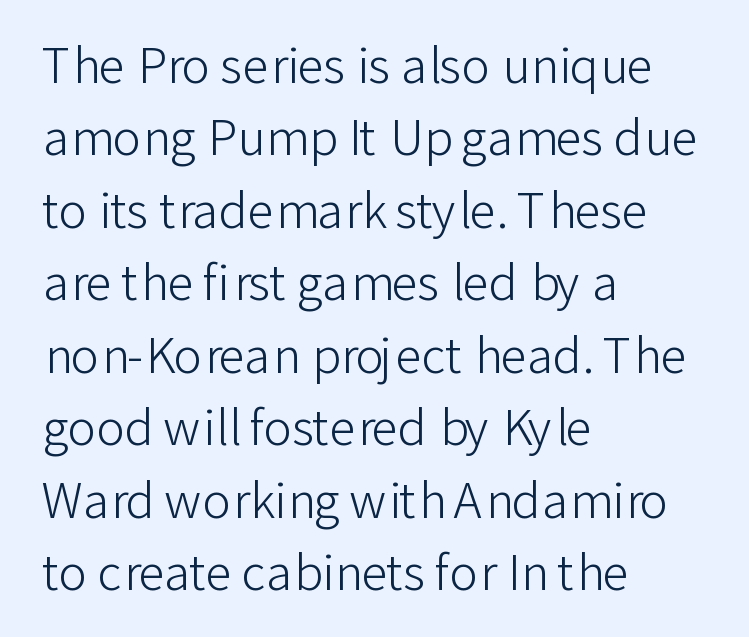
{"serif": "no", "italic": "no", "bold": "no", "weight": "light", "width": "normal", "stroke_contrast": "low", "x_height": "medium", "monospaced": "no", "underline": "no", "align": "left", "line_spacing": "normal", "line_spacing_ratio": 1.51, "letter_spacing": "normal", "letter_spacing_em": 0.0, "glyph_px": 48}
